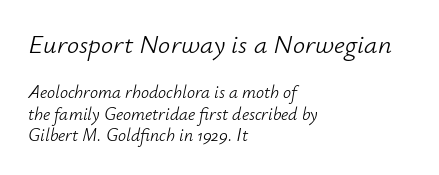
The image shows 27 px text type, italic (leaning right); set left-aligned, line spacing 1.18x, normal letter spacing, not underlined; the first (top) block is 1.5x larger.
